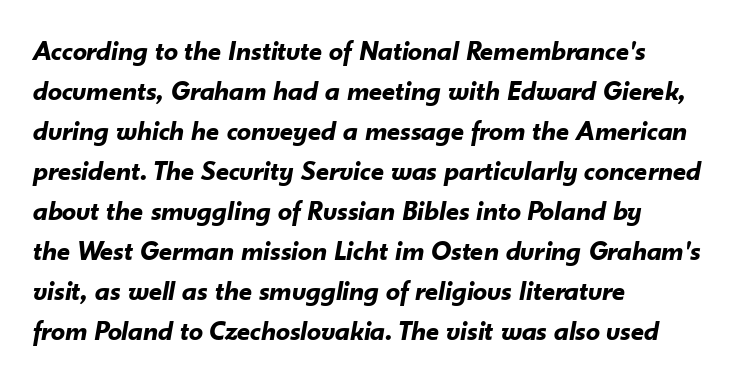
The zone under the glyphs is completely vacant. A student would call this left alignment; a typographer would say flush left, rag right. Glyph-to-glyph distance matches everyday printed text. Set as a true bold cut, around the 700 mark. This sample uses an oblique cut, with every glyph tilted off the vertical. Each letter keeps its own natural width here, so spacing adapts to shape.
